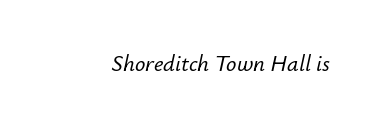
The image shows 23 px text type, italic (leaning right); set normal letter spacing, not underlined.
